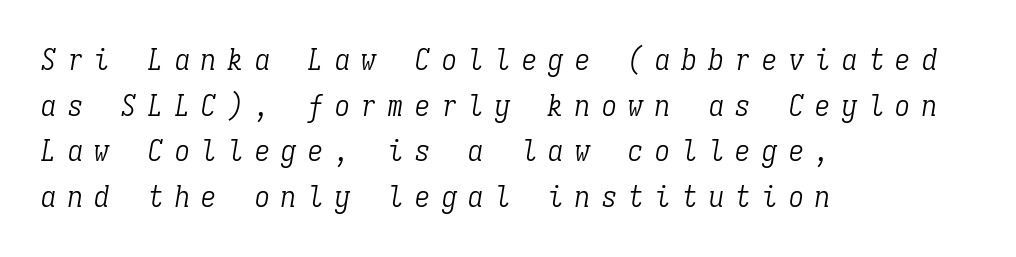
The face used here is rendered with a markedly widened letterfit. Looks like terminal output: every glyph gets an equal slot. The letters carry serifs — small finishing strokes at the ends of their stems. Teacher's note: observe the even left margin — that is flush-left alignment. Notice how the stems are inclined rather than vertical — that's the hallmark of italics. The foot of each line stays bare and open.
